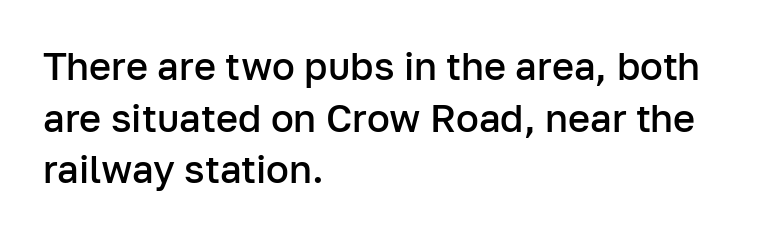
The image shows 38 px semibold sans-serif type, upright; set left-aligned, normal line spacing (1.36x), normal letter spacing, not underlined; low stroke contrast and a medium x-height.
